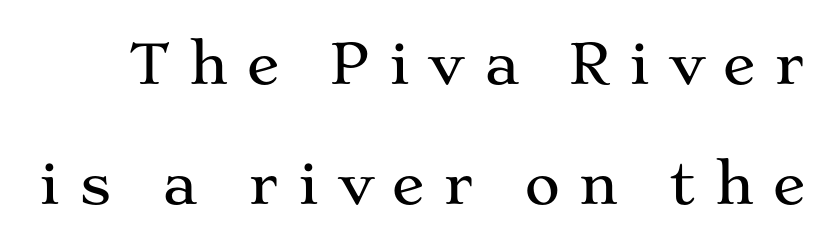
The image shows 55 px wide serif type, upright; set loose line spacing (2.19x), unusually wide letter spacing (+0.32 em), not underlined; medium stroke contrast and a medium x-height.
